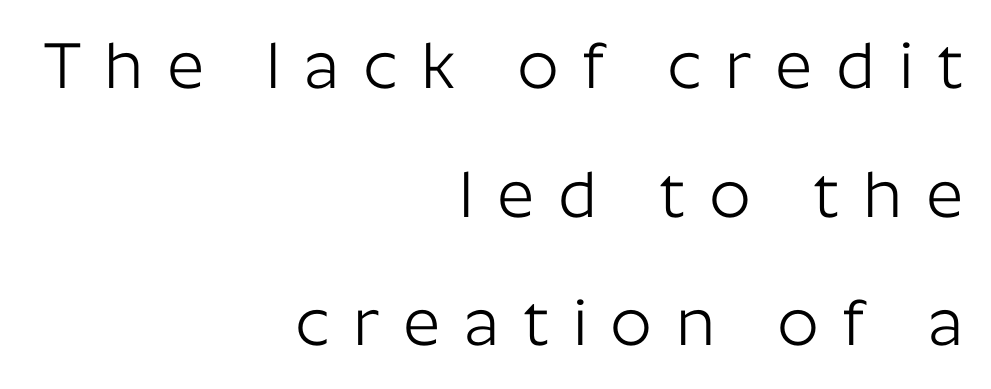
Right-aligned paragraph, ragged on the left. The font is comparable to plain body text, perhaps lighter. Type style note: lacks serifs. What's the leading like? Stretched, with rows far apart.
